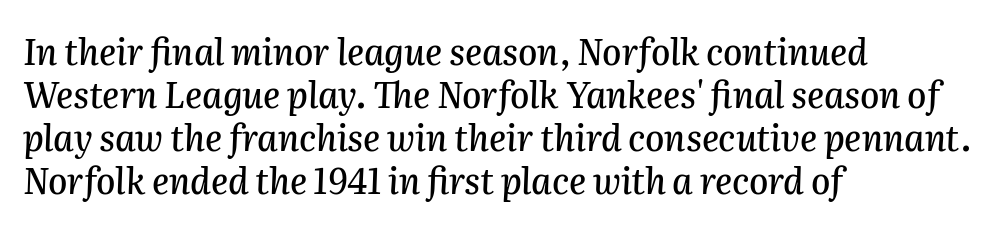
Q: Is the text italic (slanted)? A: Yes, it leans right by about 2 degrees.
Q: Is the text underlined? A: No.
Q: How is the paragraph aligned? A: Left-aligned.
Q: Is the spacing between letters normal or unusually wide? A: Normal.
Q: Width (condensed, normal, or wide)? A: Normal.
Q: Stroke contrast? A: Medium.
Q: x-height? A: Medium.
Q: Monospaced? A: No.
